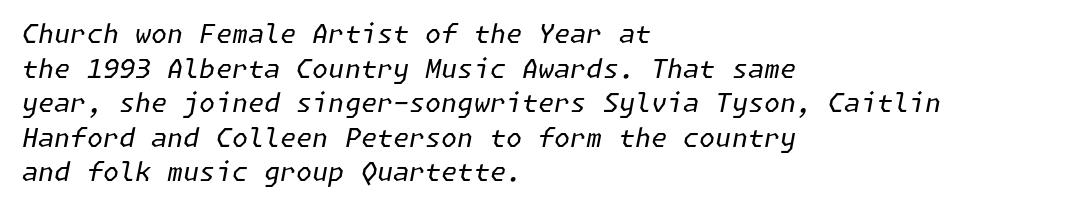
Honestly, the row spacing looks completely unremarkable. These lines were composed using italics. Unmarked baselines from the first word to the last. Summary of weight: not heavy and not bold.
